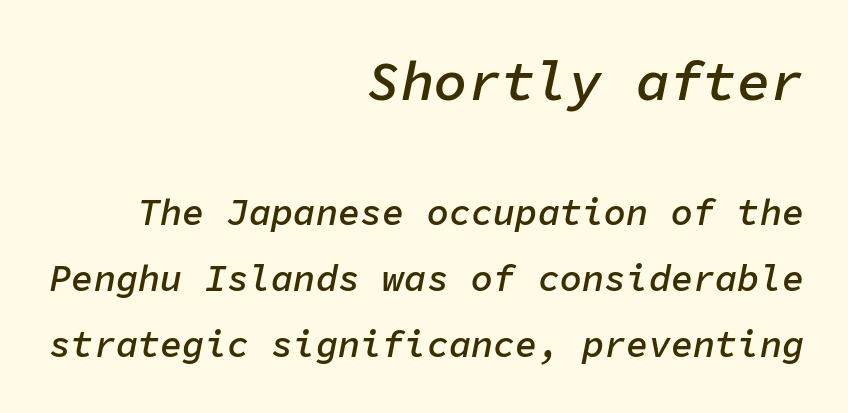
Q: Is the text bold? A: Semi-bold.
Q: Is the text italic (slanted)? A: Yes, it leans right by about 11 degrees.
Q: Is the text underlined? A: No.
Q: How is the paragraph aligned? A: Right-aligned.
Q: Is the spacing between letters normal or unusually wide? A: Normal.
Q: Which block of text is set in a larger size, the first (top) or the second (bottom)? A: The first (top) one.
Q: Width (condensed, normal, or wide)? A: Normal.
Q: Stroke contrast? A: Low.
Q: x-height? A: Medium.
Q: Monospaced? A: Yes.
